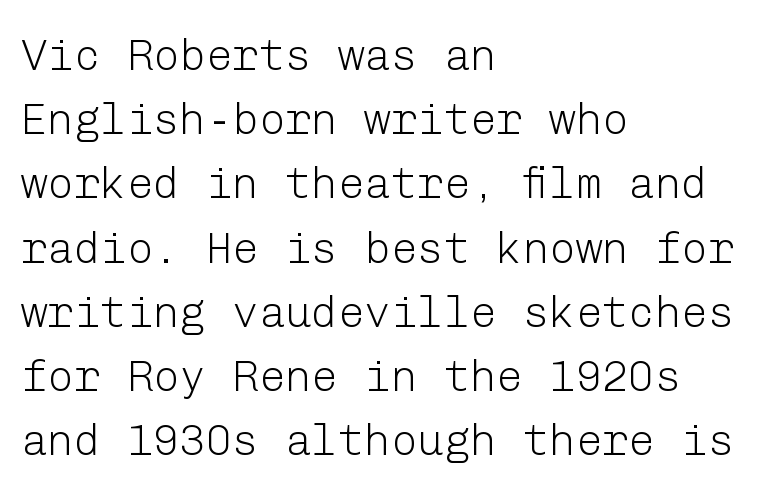
Line spacing here is normal. This sample uses an upright cut, with every glyph sitting square on the baseline. Nothing heavy about these letters — not bold at all. This rendering uses left alignment, leaving the right contour irregular. Here the glyphs are tracked normally, forming tight word shapes. Each row of text sits above clean, open space.
